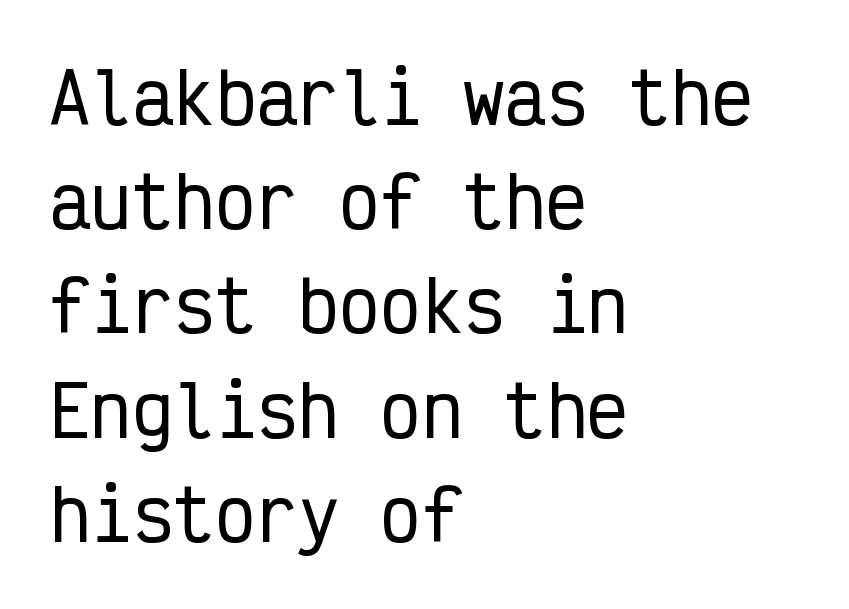
The image shows 69 px condensed sans-serif type, upright, monospaced; set left-aligned, normal line spacing (1.51x), normal letter spacing, not underlined; low stroke contrast and a medium x-height.
